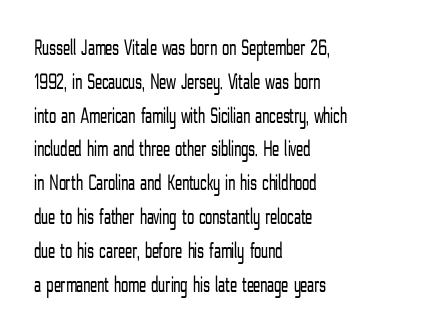
{"italic": "no", "bold": "no", "underline": "no", "align": "left", "line_spacing": "normal", "line_spacing_ratio": 1.47, "letter_spacing": "normal", "letter_spacing_em": 0.0, "glyph_px": 23}
